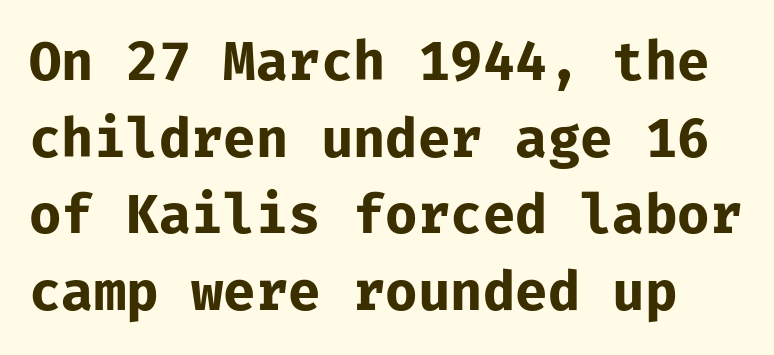
The image shows 54 px bold sans-serif type, upright, monospaced; set normal line spacing (1.42x), normal letter spacing, not underlined; low stroke contrast and a medium x-height.
